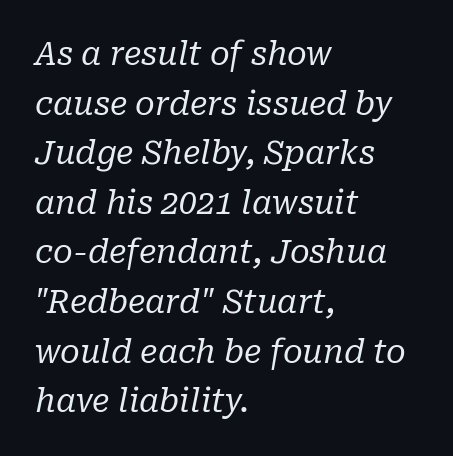
The image shows 32 px regular-weight serif type, italic (leaning right); set left-aligned, normal line spacing (1.55x), normal letter spacing, not underlined; low stroke contrast and a medium x-height.
